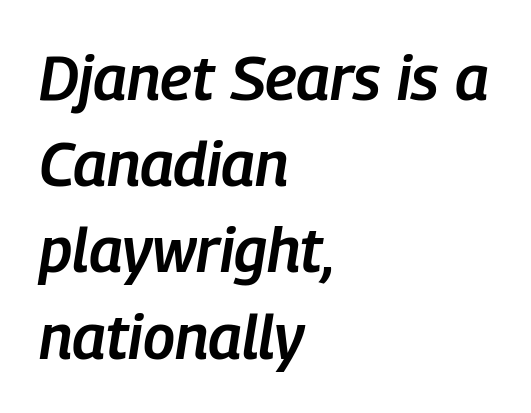
The image shows 62 px semibold, condensed type, italic (leaning right); set left-aligned, normal line spacing (1.39x), normal letter spacing, not underlined; low stroke contrast and a medium x-height.
